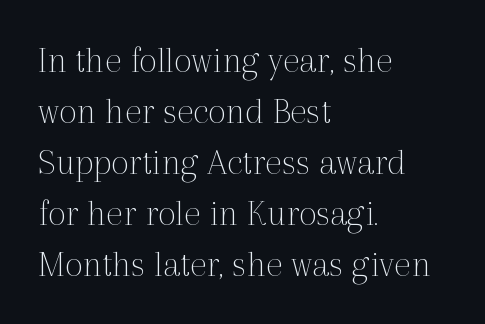
The image shows 39 px thin serif type, upright; set left-aligned, normal line spacing (1.31x), normal letter spacing, not underlined; a medium x-height.
